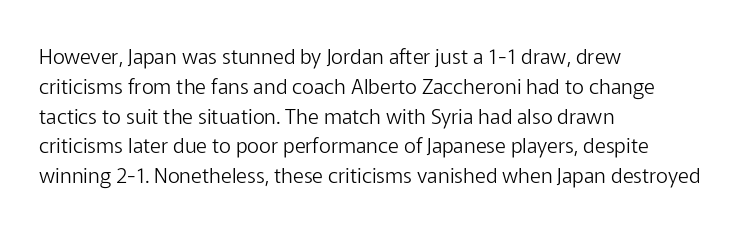
Q: Is the text bold? A: No.
Q: Is the text italic (slanted)? A: No, it is upright.
Q: Is the text underlined? A: No.
Q: How is the paragraph aligned? A: Left-aligned.
Q: Is the spacing between letters normal or unusually wide? A: Normal.
Q: Is the spacing between lines tight, normal or loose? A: Normal.
